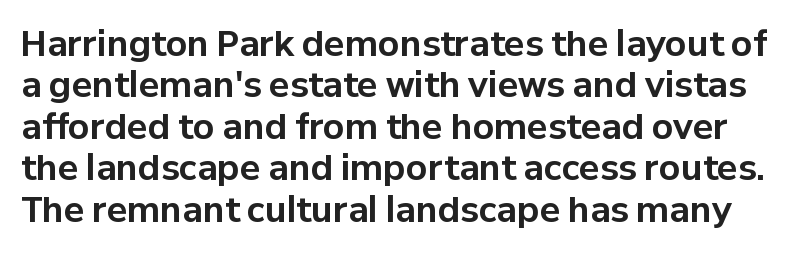
Q: Is the text bold? A: Yes.
Q: Is the text italic (slanted)? A: No, it is upright.
Q: Is the typeface a serif or a sans-serif typeface? A: Sans-serif.
Q: Is the text underlined? A: No.
Q: Is the spacing between letters normal or unusually wide? A: Normal.
Q: Width (condensed, normal, or wide)? A: Normal.
Q: Stroke contrast? A: Low.
Q: x-height? A: Medium.
Q: Monospaced? A: No.
